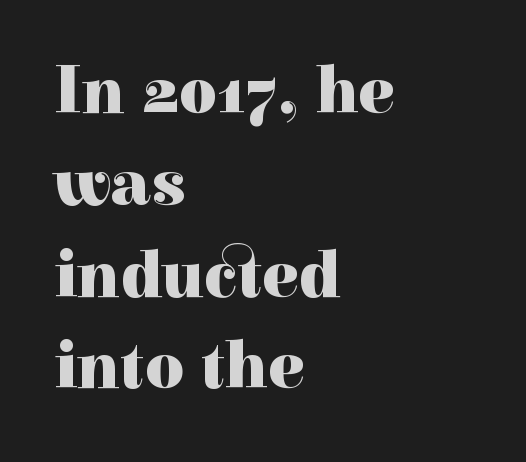
Q: Is the text bold? A: Yes.
Q: Is the text italic (slanted)? A: No, it is upright.
Q: Is the typeface a serif or a sans-serif typeface? A: Serif.
Q: Is the text underlined? A: No.
Q: How is the paragraph aligned? A: Left-aligned.
Q: Is the spacing between letters normal or unusually wide? A: Normal.
Q: Is the spacing between lines tight, normal or loose? A: Normal.
Q: Width (condensed, normal, or wide)? A: Normal.
Q: x-height? A: Medium.
Q: Monospaced? A: No.
